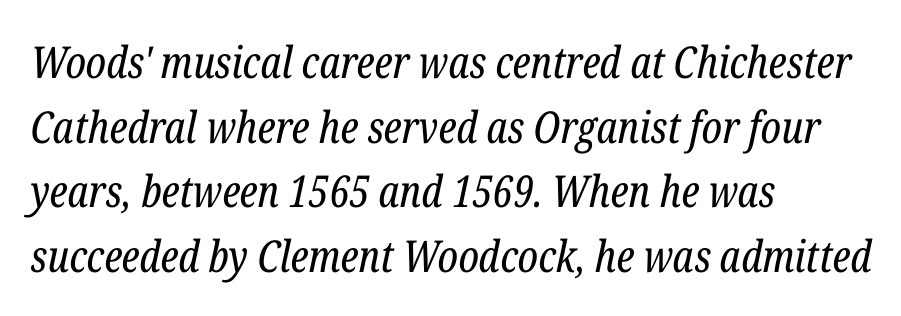
{"serif": "yes", "italic": "yes", "lean": "right", "slant_degrees": 12, "bold": "no", "weight": "regular", "width": "condensed", "stroke_contrast": "low", "x_height": "medium", "monospaced": "no", "underline": "no", "align": "left", "line_spacing": "normal", "line_spacing_ratio": 1.47, "letter_spacing": "normal", "letter_spacing_em": 0.0, "glyph_px": 44}
